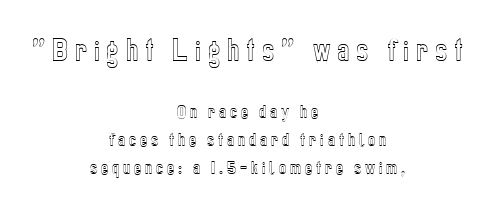
Caption: multi-line text, centered on the measure. The strip under each line holds only bare page. Each word looks stretched out because of the extra space between its letters. Ordinary non-slanted type is in use. The initial chunk of copy outweighs the following chunk in type size.
